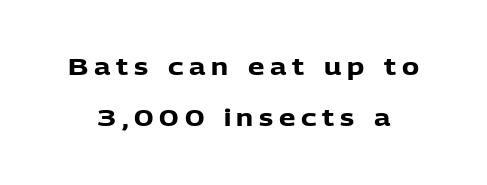
Q: Is the text bold? A: Yes.
Q: Is the text italic (slanted)? A: No, it is upright.
Q: Is the text underlined? A: No.
Q: Is the spacing between letters normal or unusually wide? A: Unusually wide.
Q: Is the spacing between lines tight, normal or loose? A: Loose.
